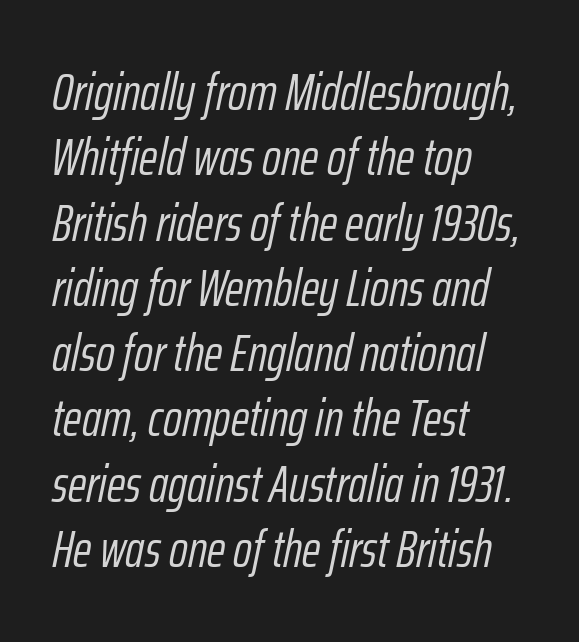
{"italic": "yes", "lean": "right", "slant_degrees": 12, "bold": "no", "weight": "light", "width": "condensed", "stroke_contrast": "low", "x_height": "medium", "monospaced": "no", "underline": "no", "align": "left", "line_spacing": "normal", "line_spacing_ratio": 1.28, "letter_spacing": "normal", "letter_spacing_em": 0.0, "glyph_px": 51}
